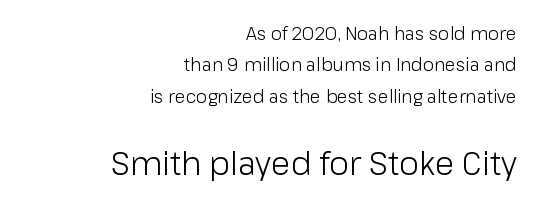
Q: Is the text bold? A: No.
Q: Is the text italic (slanted)? A: No, it is upright.
Q: Is the typeface a serif or a sans-serif typeface? A: Sans-serif.
Q: Is the text underlined? A: No.
Q: How is the paragraph aligned? A: Right-aligned.
Q: Is the spacing between letters normal or unusually wide? A: Normal.
Q: Which block of text is set in a larger size, the first (top) or the second (bottom)? A: The second (bottom) one.
Q: Width (condensed, normal, or wide)? A: Normal.
Q: Stroke contrast? A: Low.
Q: x-height? A: Medium.
Q: Monospaced? A: No.
